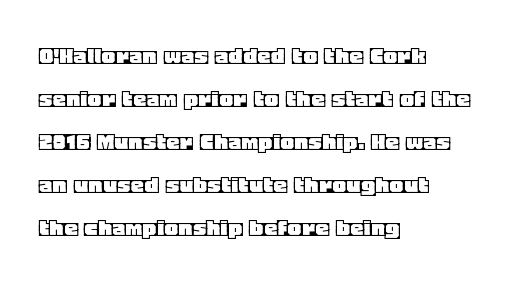
Notice how descenders clear the ascenders below comfortably — that's standard leading. Rendered with straight, roman letterforms. These lines keep a tight, regular rhythm from letter to letter. Only glyphs here, with clear space below each row. Line beginnings align vertically; line endings do not.
